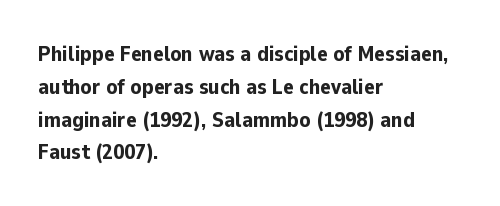
Q: Is the text bold? A: Yes.
Q: Is the text italic (slanted)? A: No, it is upright.
Q: Is the text underlined? A: No.
Q: How is the paragraph aligned? A: Left-aligned.
Q: Is the spacing between letters normal or unusually wide? A: Normal.
Q: Is the spacing between lines tight, normal or loose? A: Normal.
